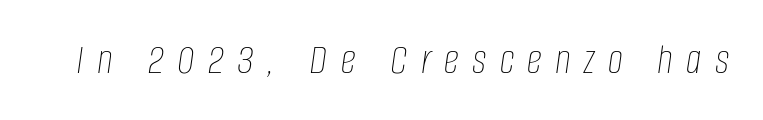
This sample has the flowing, uneven cadence of proportional lettering. No letter is thick-stroked: the sample isn't bold. Quick note: italic. The letters are spread apart with noticeably loose tracking. Unmarked baselines from the first word to the last.
